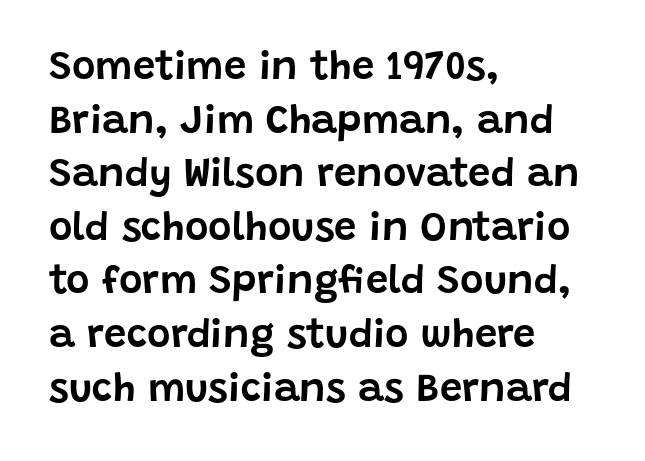
{"serif": "no", "italic": "no", "width": "normal", "stroke_contrast": "low", "x_height": "large", "monospaced": "no", "underline": "no", "align": "left", "line_spacing": "normal", "line_spacing_ratio": 1.34, "letter_spacing": "normal", "letter_spacing_em": 0.0, "glyph_px": 40}
